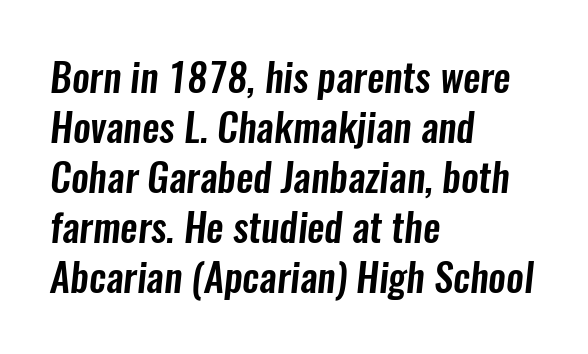
{"serif": "no", "width": "condensed", "stroke_contrast": "low", "x_height": "medium", "monospaced": "no", "underline": "no", "align": "left", "line_spacing": "normal", "line_spacing_ratio": 1.28, "letter_spacing": "normal", "letter_spacing_em": 0.0, "glyph_px": 39}
